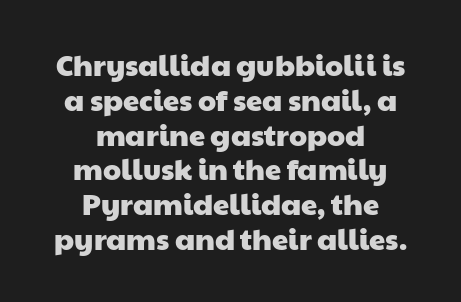
The image shows 29 px wide sans-serif type; set centered, line spacing 1.2x, normal letter spacing, not underlined; low stroke contrast and a medium x-height.
